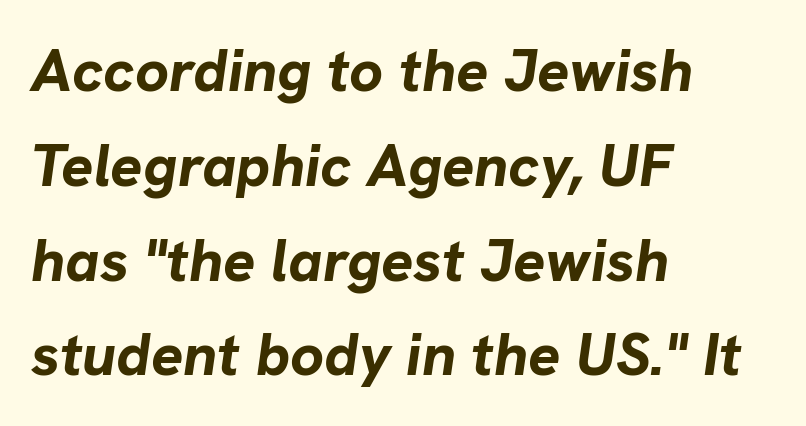
The image shows 60 px bold type, italic (leaning right); set left-aligned, normal line spacing (1.58x), normal letter spacing, not underlined; low stroke contrast and a medium x-height.
